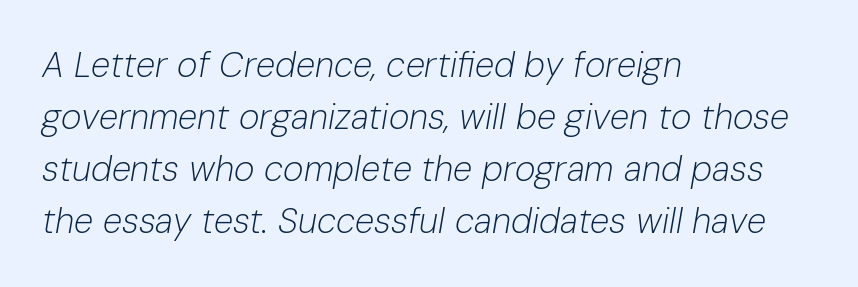
The image shows 35 px light type, italic (leaning right); set left-aligned, normal line spacing (1.49x), normal letter spacing, not underlined; low stroke contrast and a medium x-height.
